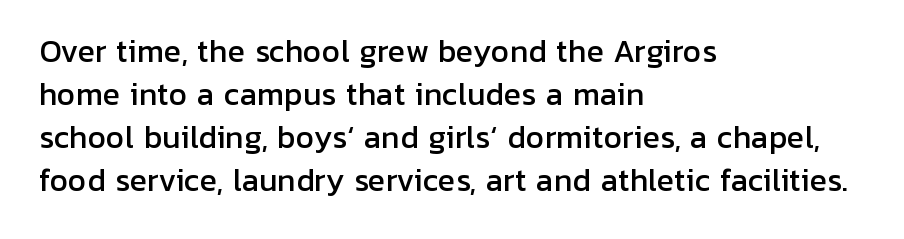
The image shows 29 px sans-serif type, upright; set left-aligned, normal line spacing (1.48x), normal letter spacing, not underlined; low stroke contrast and a medium x-height.
